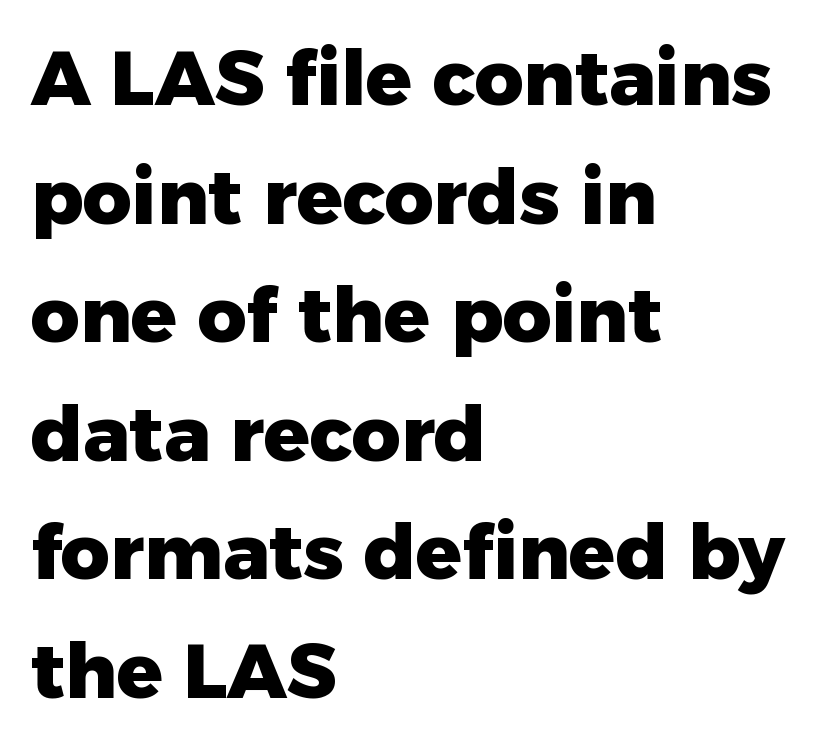
Q: Is the text bold? A: Yes.
Q: Is the text italic (slanted)? A: No, it is upright.
Q: Is the typeface a serif or a sans-serif typeface? A: Sans-serif.
Q: Is the text underlined? A: No.
Q: How is the paragraph aligned? A: Left-aligned.
Q: Is the spacing between letters normal or unusually wide? A: Normal.
Q: Is the spacing between lines tight, normal or loose? A: Normal.
Q: Width (condensed, normal, or wide)? A: Normal.
Q: Stroke contrast? A: Low.
Q: x-height? A: Medium.
Q: Monospaced? A: No.
